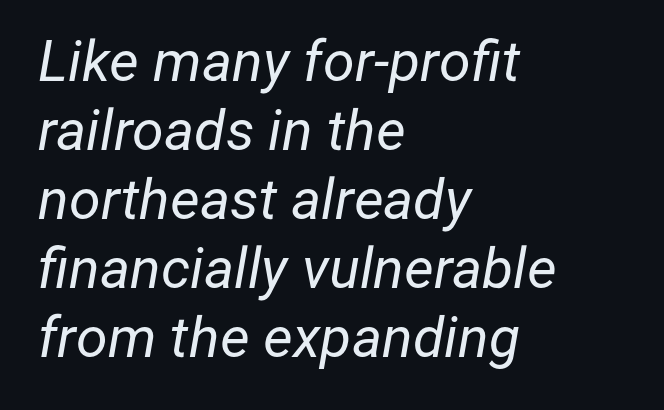
{"italic": "yes", "lean": "right", "slant_degrees": 12, "bold": "no", "weight": "regular", "width": "normal", "stroke_contrast": "low", "x_height": "medium", "monospaced": "no", "underline": "no", "align": "left", "line_spacing_ratio": 1.21, "letter_spacing": "normal", "letter_spacing_em": 0.0, "glyph_px": 57}
